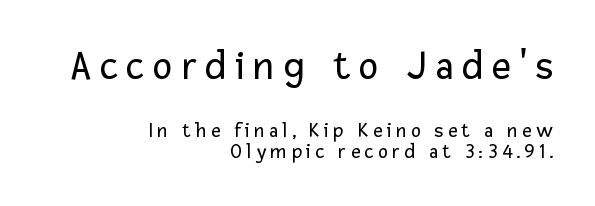
Q: Is the text bold? A: No.
Q: Is the text italic (slanted)? A: No, it is upright.
Q: Is the typeface a serif or a sans-serif typeface? A: Sans-serif.
Q: Is the text underlined? A: No.
Q: How is the paragraph aligned? A: Right-aligned.
Q: Is the spacing between letters normal or unusually wide? A: Unusually wide.
Q: Is the spacing between lines tight, normal or loose? A: Tight.
Q: Which block of text is set in a larger size, the first (top) or the second (bottom)? A: The first (top) one.
Q: Width (condensed, normal, or wide)? A: Normal.
Q: Stroke contrast? A: Low.
Q: x-height? A: Medium.
Q: Monospaced? A: No.
